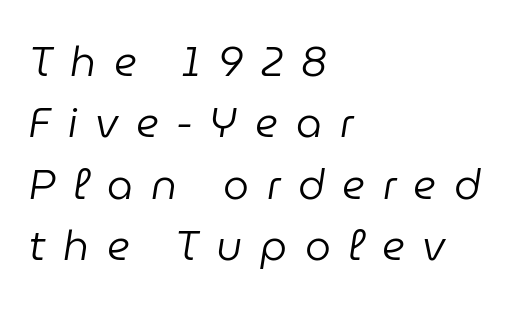
{"italic": "yes", "lean": "right", "slant_degrees": 9, "bold": "no", "weight": "regular", "width": "normal", "stroke_contrast": "low", "x_height": "medium", "monospaced": "no", "underline": "no", "align": "left", "line_spacing": "normal", "line_spacing_ratio": 1.5, "letter_spacing": "wide", "letter_spacing_em": 0.43, "glyph_px": 41}
